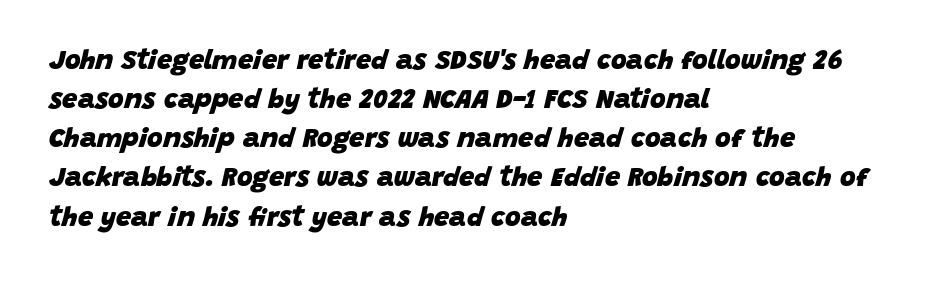
{"italic": "yes", "lean": "right", "slant_degrees": 15, "bold": "yes", "underline": "no", "align": "left", "line_spacing": "normal", "line_spacing_ratio": 1.45, "letter_spacing": "normal", "letter_spacing_em": 0.0, "glyph_px": 27}
